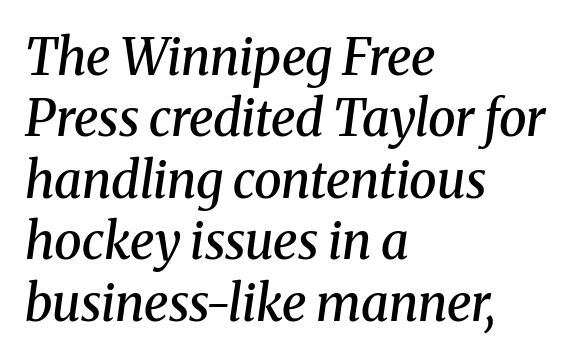
{"serif": "yes", "italic": "yes", "lean": "right", "slant_degrees": 8, "bold": "semi", "weight": "semibold", "width": "normal", "stroke_contrast": "medium", "x_height": "medium", "monospaced": "no", "underline": "no", "align": "left", "line_spacing_ratio": 1.23, "letter_spacing": "normal", "letter_spacing_em": 0.0, "glyph_px": 50}
